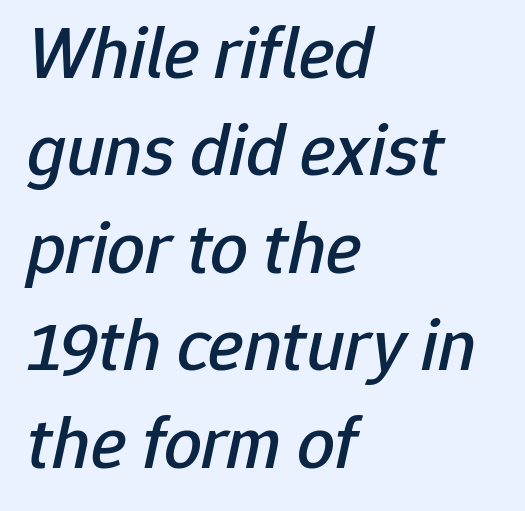
{"italic": "yes", "lean": "right", "slant_degrees": 12, "width": "normal", "stroke_contrast": "low", "x_height": "medium", "monospaced": "no", "underline": "no", "align": "left", "line_spacing": "normal", "line_spacing_ratio": 1.3, "letter_spacing": "normal", "letter_spacing_em": 0.0, "glyph_px": 75}
